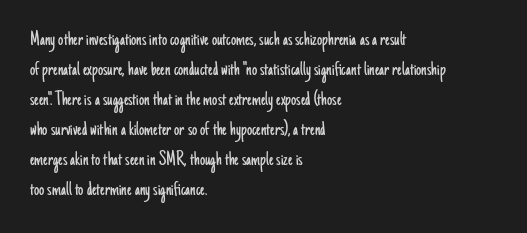
The image shows 21 px text type, upright; set left-aligned, normal line spacing (1.43x), normal letter spacing, not underlined.
